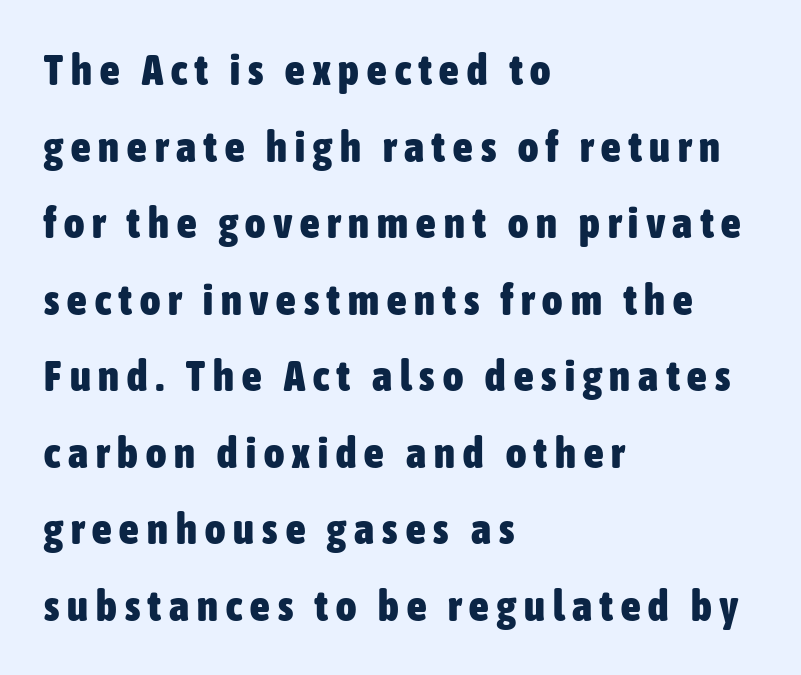
The image shows 43 px heavy, condensed sans-serif type, upright; set left-aligned, line spacing 1.78x, not underlined; low stroke contrast and a medium x-height.
